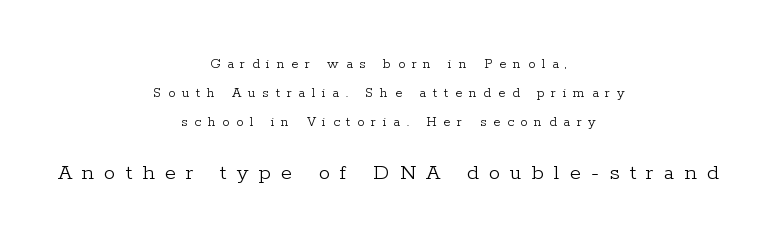
The image shows 23 px text type, upright; set centered, loose line spacing (1.92x), unusually wide letter spacing (+0.44 em), not underlined; the second (bottom) block is 1.53x larger.
